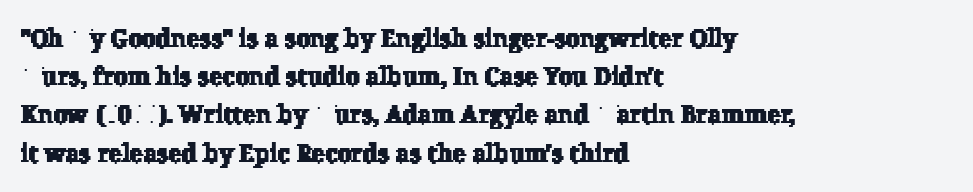
The image shows 25 px text type; set left-aligned, normal line spacing (1.53x), normal letter spacing, not underlined.
